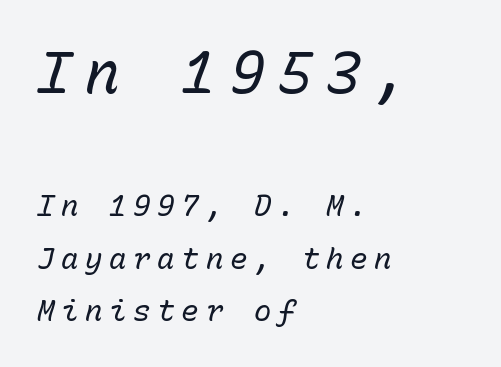
{"italic": "yes", "lean": "right", "slant_degrees": 15, "bold": "no", "weight": "regular", "width": "normal", "stroke_contrast": "low", "x_height": "medium", "monospaced": "yes", "underline": "no", "align": "left", "line_spacing_ratio": 1.81, "letter_spacing": "wide", "letter_spacing_em": 0.23, "larger_block": "first", "size_ratio": 2.0, "glyph_px": 58}
